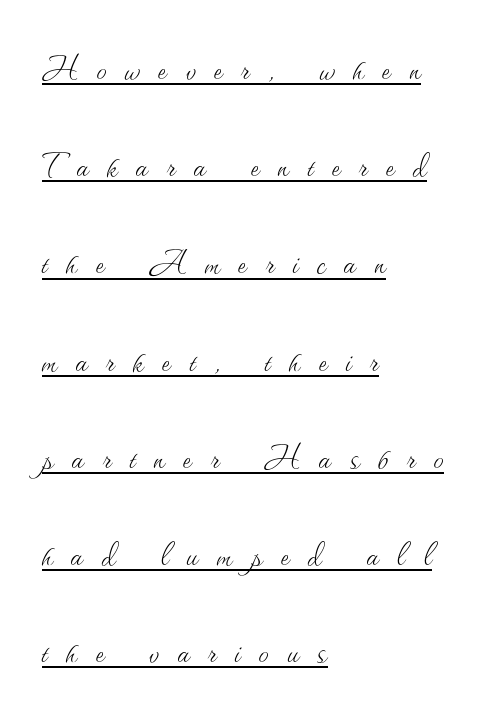
{"bold": "no", "weight": "thin", "width": "normal", "stroke_contrast": "medium", "x_height": "small", "monospaced": "no", "underline": "yes", "align": "left", "line_spacing": "loose", "line_spacing_ratio": 2.37, "letter_spacing": "wide", "letter_spacing_em": 0.45, "glyph_px": 41}
